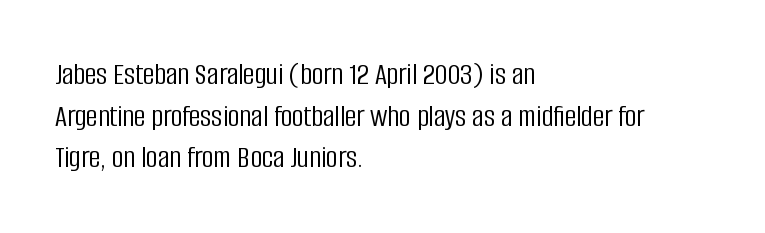
The image shows 32 px light, condensed sans-serif type, upright; set left-aligned, normal line spacing (1.3x), normal letter spacing, not underlined; low stroke contrast and a large x-height.
